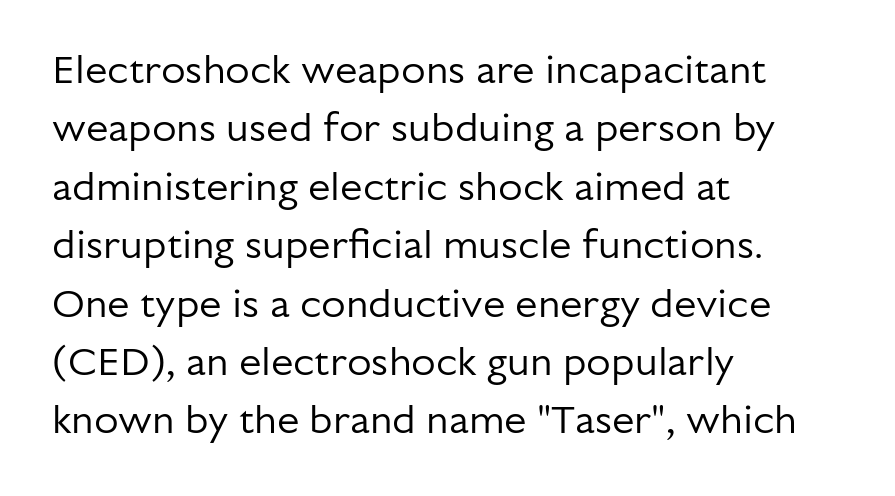
{"serif": "no", "italic": "no", "bold": "no", "weight": "regular", "width": "normal", "stroke_contrast": "low", "x_height": "medium", "monospaced": "no", "underline": "no", "align": "left", "line_spacing": "normal", "line_spacing_ratio": 1.46, "letter_spacing": "normal", "letter_spacing_em": 0.0, "glyph_px": 40}
